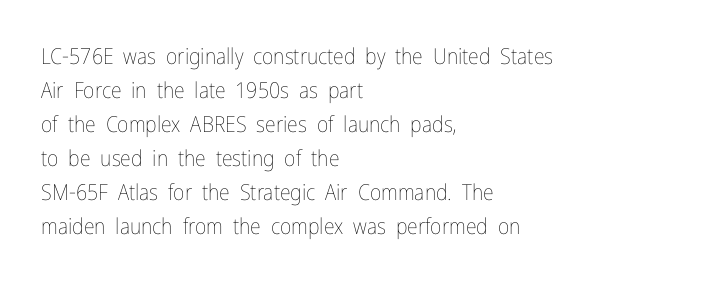
Caption: multi-line text, flush left, ragged right. Rendered with straight, roman letterforms. Beneath every word, the page is bare. Weight: not bold — regular or lighter. Nobody touched the tracking dial on this one. Vertically, the passage feels balanced, rows spaced as you'd expect.
